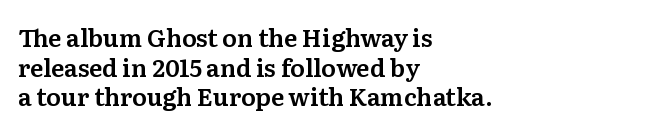
Q: Is the text italic (slanted)? A: No, it is upright.
Q: Is the text underlined? A: No.
Q: How is the paragraph aligned? A: Left-aligned.
Q: Is the spacing between letters normal or unusually wide? A: Normal.
